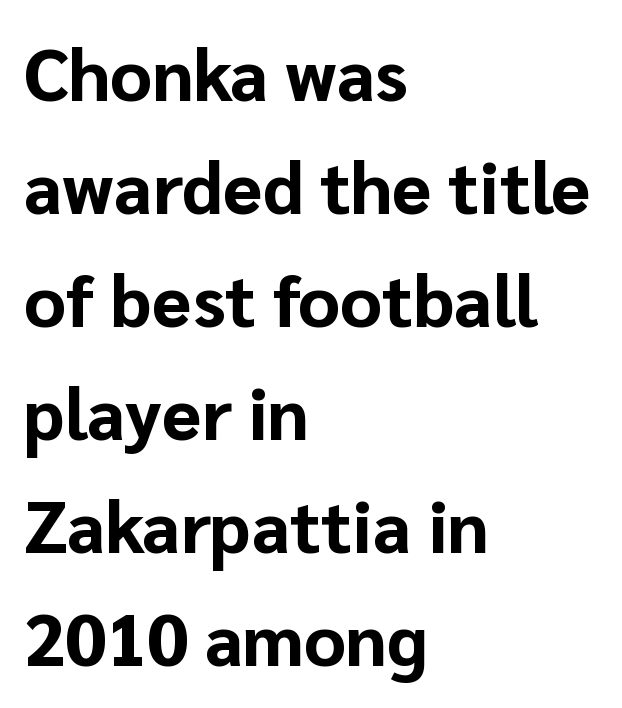
The line-height multiplier appears to be the usual default. Proportional: the letters do not fall into vertical columns. Nope, not italic — everything's standing straight. The compositor pushed each line to the left boundary. Look at the stroke-to-counter ratio: heavy, a bold.
